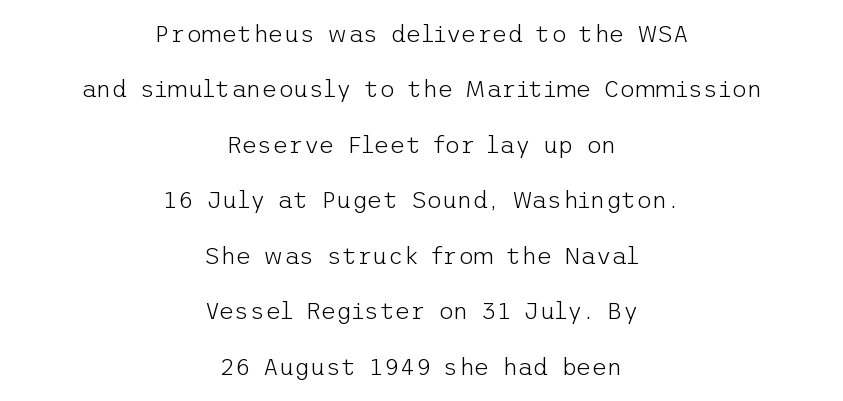
Vertical strokes here are truly vertical. Observe the ordinary spacing: letters are neighbours, not strangers. The space between consecutive lines is lavish. The paragraph shown floats in the horizontal middle.
